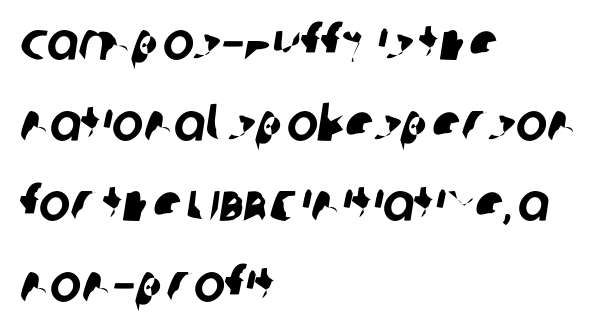
{"serif": "no", "width": "normal", "stroke_contrast": "low", "x_height": "large", "monospaced": "no", "underline": "no", "align": "left", "line_spacing": "normal", "line_spacing_ratio": 1.52, "letter_spacing": "normal", "letter_spacing_em": 0.0, "glyph_px": 53}
